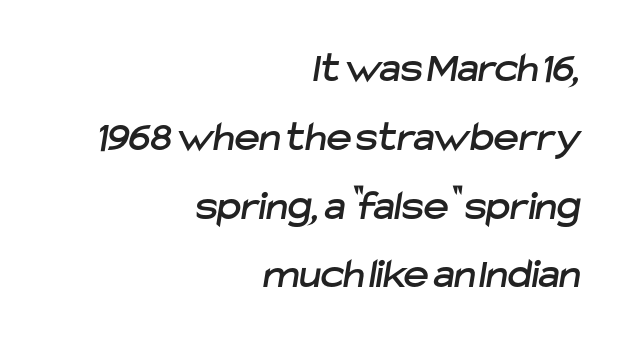
{"serif": "no", "width": "normal", "stroke_contrast": "low", "x_height": "medium", "monospaced": "no", "underline": "no", "align": "right", "line_spacing": "normal", "line_spacing_ratio": 1.6, "letter_spacing": "normal", "letter_spacing_em": 0.0, "glyph_px": 43}
